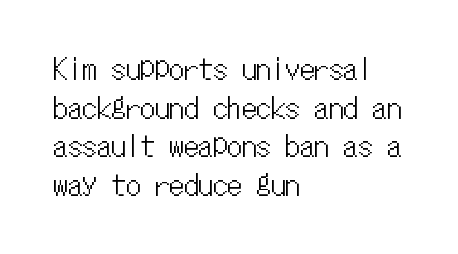
The image shows 29 px condensed type, upright, monospaced; set left-aligned, normal line spacing (1.33x), normal letter spacing, not underlined; low stroke contrast and a medium x-height.
